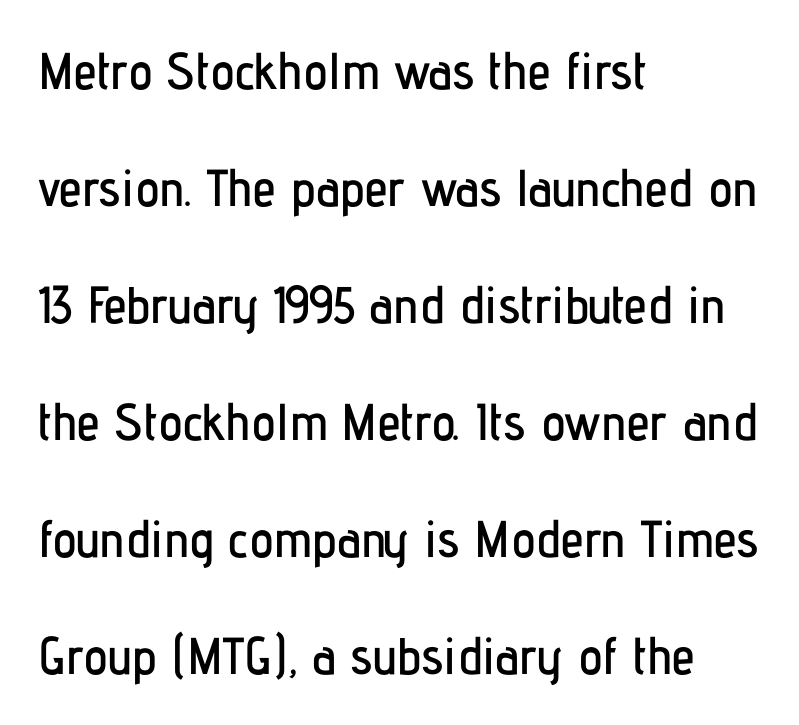
Q: Is the text italic (slanted)? A: No, it is upright.
Q: Is the typeface a serif or a sans-serif typeface? A: Sans-serif.
Q: Is the text underlined? A: No.
Q: How is the paragraph aligned? A: Left-aligned.
Q: Is the spacing between letters normal or unusually wide? A: Normal.
Q: Is the spacing between lines tight, normal or loose? A: Loose.
Q: Width (condensed, normal, or wide)? A: Condensed.
Q: Stroke contrast? A: Low.
Q: x-height? A: Medium.
Q: Monospaced? A: No.
